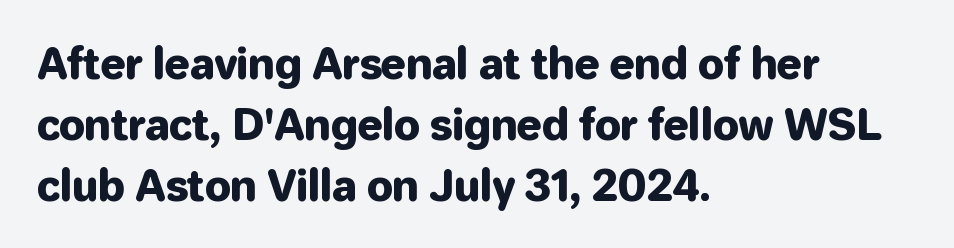
{"serif": "no", "italic": "no", "width": "normal", "stroke_contrast": "low", "x_height": "medium", "monospaced": "no", "underline": "no", "align": "left", "line_spacing": "normal", "line_spacing_ratio": 1.45, "letter_spacing": "normal", "letter_spacing_em": 0.0, "glyph_px": 42}
